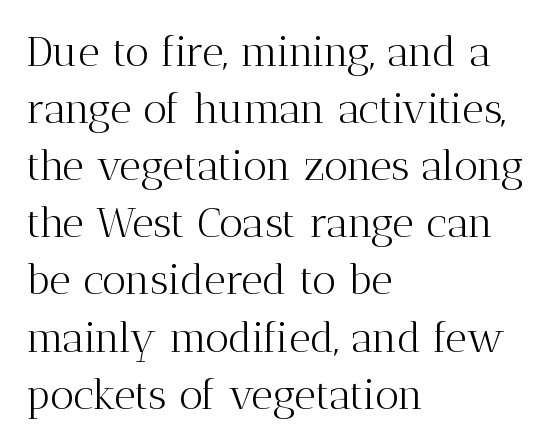
Q: Is the text bold? A: No.
Q: Is the text italic (slanted)? A: No, it is upright.
Q: Is the typeface a serif or a sans-serif typeface? A: Serif.
Q: Is the text underlined? A: No.
Q: How is the paragraph aligned? A: Left-aligned.
Q: Is the spacing between letters normal or unusually wide? A: Normal.
Q: Is the spacing between lines tight, normal or loose? A: Normal.
Q: Width (condensed, normal, or wide)? A: Normal.
Q: Stroke contrast? A: Medium.
Q: x-height? A: Medium.
Q: Monospaced? A: No.
